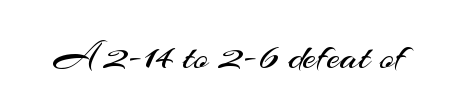
Q: Is the text bold? A: No.
Q: Is the text italic (slanted)? A: Yes.
Q: Is the typeface a serif or a sans-serif typeface? A: Sans-serif.
Q: Is the text underlined? A: No.
Q: Is the spacing between letters normal or unusually wide? A: Normal.
Q: Width (condensed, normal, or wide)? A: Normal.
Q: Stroke contrast? A: Medium.
Q: x-height? A: Small.
Q: Monospaced? A: No.
